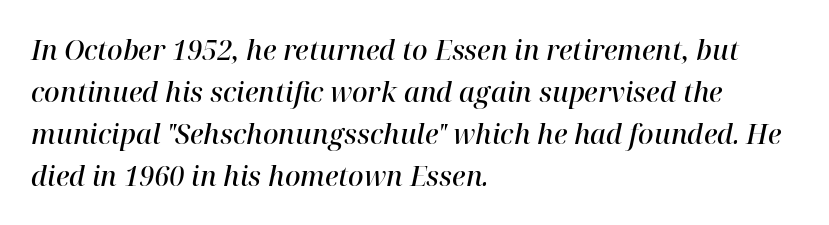
{"italic": "yes", "lean": "right", "slant_degrees": 12, "bold": "semi", "underline": "no", "align": "left", "line_spacing": "normal", "line_spacing_ratio": 1.55, "letter_spacing": "normal", "letter_spacing_em": 0.0, "glyph_px": 27}
